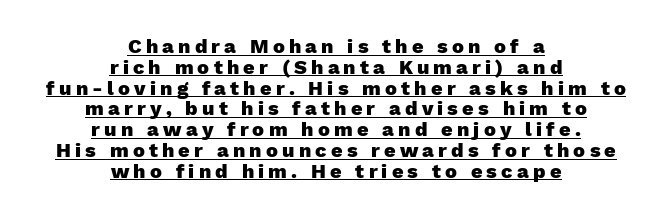
{"italic": "no", "bold": "yes", "underline": "yes", "align": "center", "line_spacing": "tight", "line_spacing_ratio": 1.04, "letter_spacing": "wide", "letter_spacing_em": 0.21, "glyph_px": 20}
